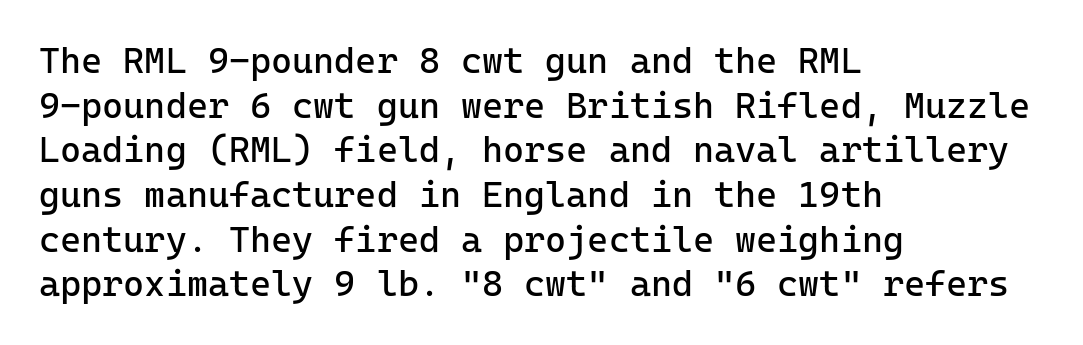
The letters stand upright; this is a roman face. Decoration check: the copy has no underline. The letters look calm and open, with moderate or lighter stems. Monospaced: the letters line up in strict vertical columns. The face used here is a sans, in the tradition of grotesques and geometrics.
